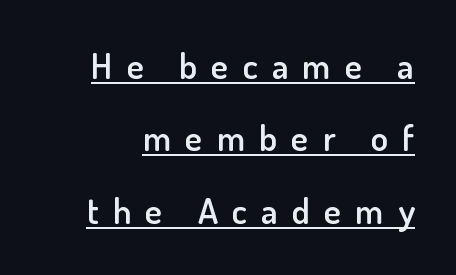
Q: Is the text bold? A: Semi-bold.
Q: Is the text italic (slanted)? A: No, it is upright.
Q: Is the typeface a serif or a sans-serif typeface? A: Sans-serif.
Q: Is the text underlined? A: Yes.
Q: Is the spacing between letters normal or unusually wide? A: Unusually wide.
Q: Is the spacing between lines tight, normal or loose? A: Loose.
Q: Width (condensed, normal, or wide)? A: Normal.
Q: Stroke contrast? A: Low.
Q: x-height? A: Small.
Q: Monospaced? A: No.
